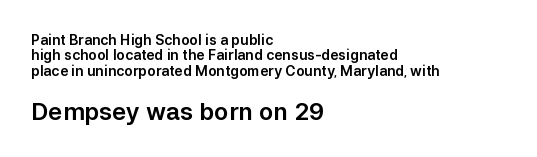
{"italic": "no", "underline": "no", "align": "left", "line_spacing": "tight", "line_spacing_ratio": 1.09, "letter_spacing": "normal", "letter_spacing_em": 0.0, "larger_block": "second", "size_ratio": 1.71, "glyph_px": 24}
